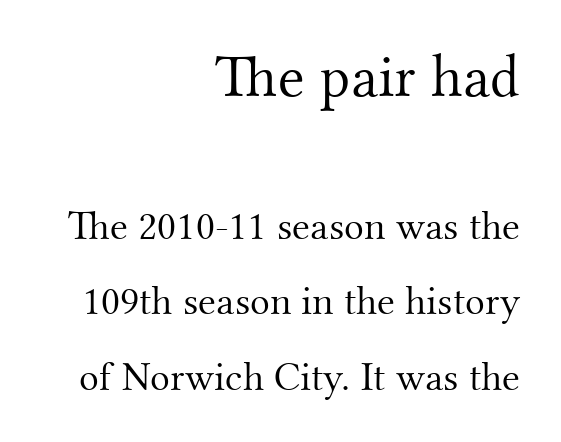
{"serif": "yes", "italic": "no", "bold": "no", "weight": "light", "width": "normal", "stroke_contrast": "medium", "x_height": "small", "monospaced": "no", "underline": "no", "align": "right", "line_spacing_ratio": 1.84, "letter_spacing": "normal", "letter_spacing_em": 0.0, "larger_block": "first", "size_ratio": 1.49, "glyph_px": 61}
